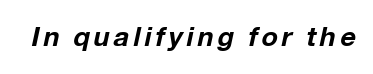
Q: Is the text bold? A: Yes.
Q: Is the text italic (slanted)? A: Yes, it leans right by about 12 degrees.
Q: Is the text underlined? A: No.
